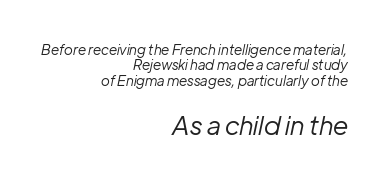
{"italic": "yes", "lean": "right", "slant_degrees": 12, "bold": "no", "underline": "no", "align": "right", "line_spacing": "tight", "line_spacing_ratio": 1.09, "letter_spacing": "normal", "letter_spacing_em": 0.0, "larger_block": "second", "size_ratio": 1.86, "glyph_px": 26}
